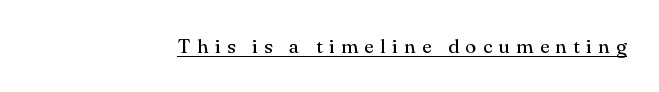
Q: Is the text bold? A: No.
Q: Is the text italic (slanted)? A: No, it is upright.
Q: Is the text underlined? A: Yes.
Q: Is the spacing between letters normal or unusually wide? A: Unusually wide.
